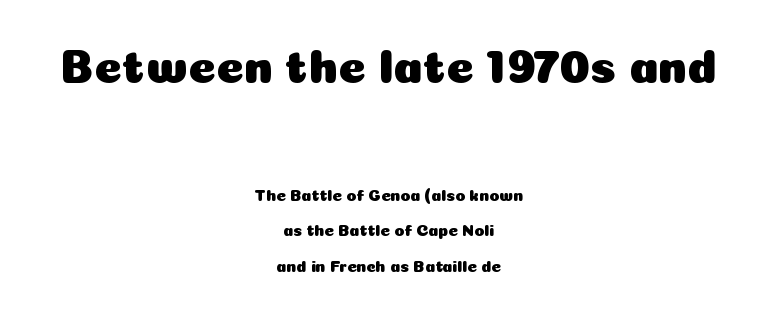
Q: Is the text italic (slanted)? A: No, it is upright.
Q: Is the typeface a serif or a sans-serif typeface? A: Sans-serif.
Q: Is the text underlined? A: No.
Q: How is the paragraph aligned? A: Centered.
Q: Is the spacing between letters normal or unusually wide? A: Normal.
Q: Is the spacing between lines tight, normal or loose? A: Loose.
Q: Which block of text is set in a larger size, the first (top) or the second (bottom)? A: The first (top) one.
Q: Width (condensed, normal, or wide)? A: Normal.
Q: Stroke contrast? A: Low.
Q: x-height? A: Medium.
Q: Monospaced? A: No.
